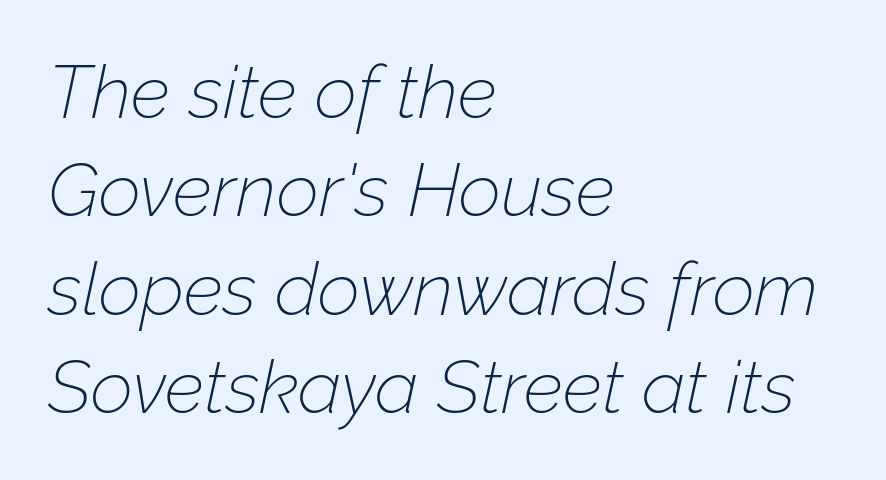
{"italic": "yes", "lean": "right", "slant_degrees": 12, "bold": "no", "weight": "thin", "width": "normal", "stroke_contrast": "low", "x_height": "medium", "monospaced": "no", "underline": "no", "align": "left", "line_spacing": "normal", "line_spacing_ratio": 1.33, "letter_spacing": "normal", "letter_spacing_em": 0.0, "glyph_px": 74}
